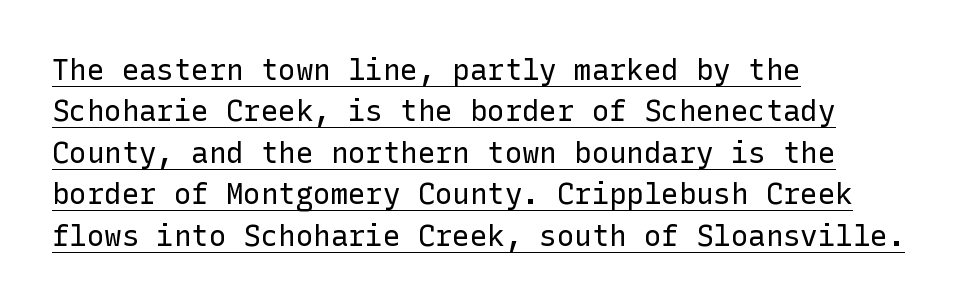
The image shows 29 px regular-weight sans-serif type, upright; set left-aligned, normal line spacing (1.43x), normal letter spacing, underlined; low stroke contrast and a medium x-height.
